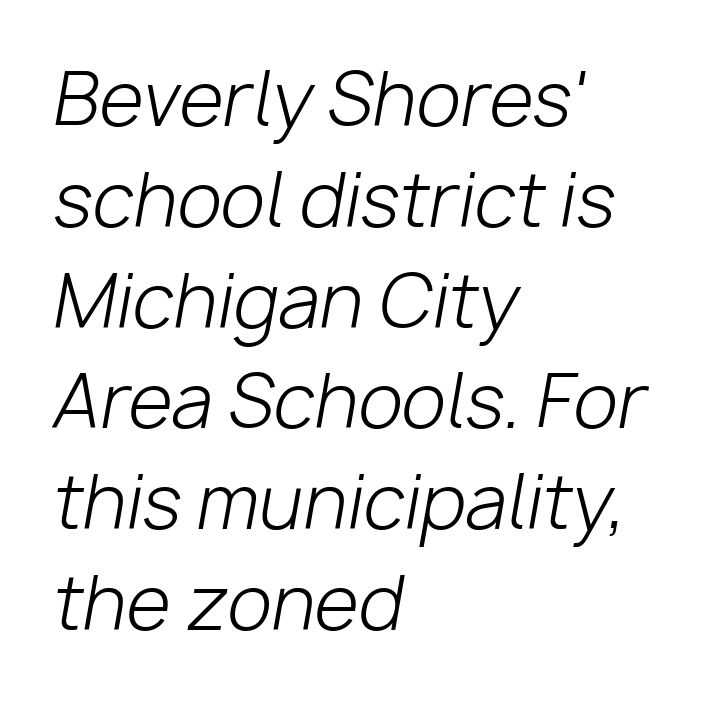
Q: Is the text bold? A: No.
Q: Is the text italic (slanted)? A: Yes, it leans right by about 10 degrees.
Q: Is the text underlined? A: No.
Q: How is the paragraph aligned? A: Left-aligned.
Q: Is the spacing between letters normal or unusually wide? A: Normal.
Q: Is the spacing between lines tight, normal or loose? A: Normal.
Q: Width (condensed, normal, or wide)? A: Normal.
Q: Stroke contrast? A: Low.
Q: x-height? A: Medium.
Q: Monospaced? A: No.
